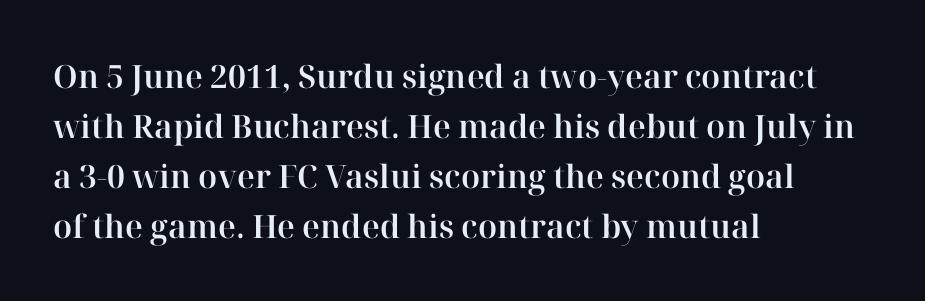
Q: Is the text italic (slanted)? A: No, it is upright.
Q: Is the typeface a serif or a sans-serif typeface? A: Serif.
Q: Is the text underlined? A: No.
Q: How is the paragraph aligned? A: Left-aligned.
Q: Is the spacing between letters normal or unusually wide? A: Normal.
Q: Is the spacing between lines tight, normal or loose? A: Normal.
Q: Width (condensed, normal, or wide)? A: Normal.
Q: Stroke contrast? A: High.
Q: x-height? A: Medium.
Q: Monospaced? A: No.
